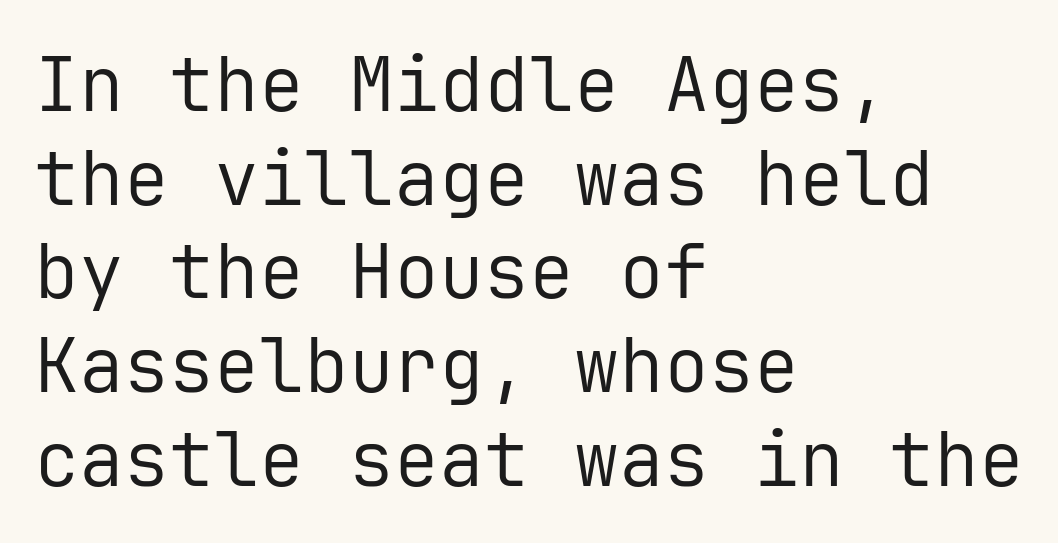
Every stem runs plumb, perpendicular to the baseline. This rendering features lettering with no underline. Classification — sans serif. The face used here is monospaced, like something from a code editor. Between one letter and the next there's only the usual sliver of space.
